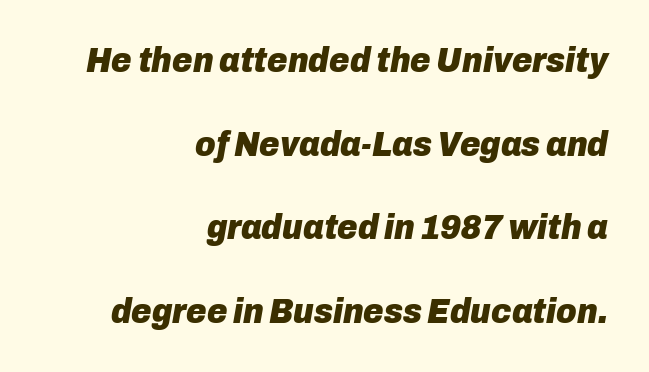
This sample has the flowing, uneven cadence of proportional lettering. Reading down the block, your eye finds every line finishing at a fixed right position. What's the leading like? Stretched, with rows far apart. Beneath every word, the page is bare.
